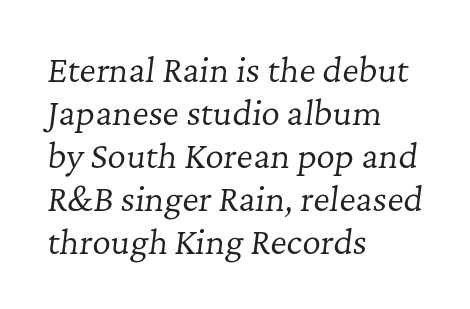
Rows of type keep a routine distance in the vertical direction. The font sits on the lighter half of the weight spectrum, regular included. There is no visible air inserted between adjacent glyphs. Alignment: flush left. Stroke terminals: seriffed.
